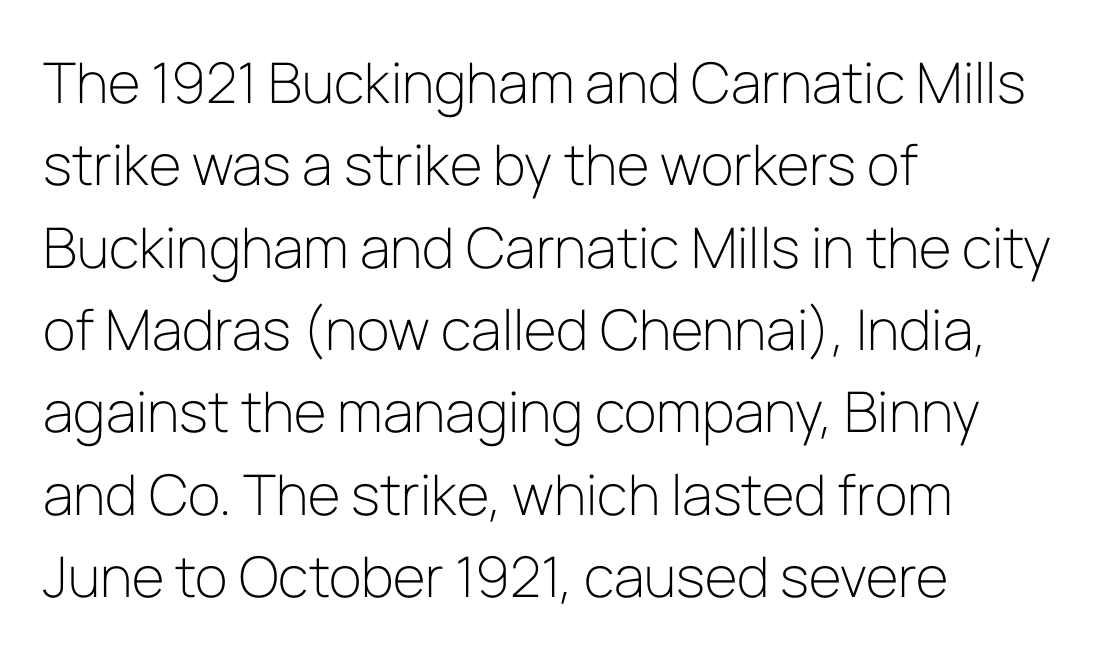
Is the stroke heavy? The answer is a plain regular-or-lighter. A clean baseline with only descenders dipping below it. Spacing verdict: proportional, widths tailored to each character. Type style note: lacks serifs.
